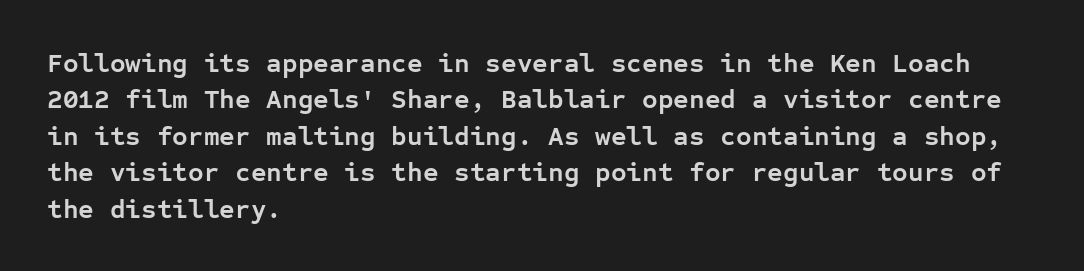
The lettering stays uniformly vertical, giving the passage a roman look. Letters rest on an invisible, unmarked baseline. This block has exactly the height ordinary leading produces. Spacing between characters is what you'd get straight out of the box. Notice how thick the strokes are: this is what a full bold looks like.
